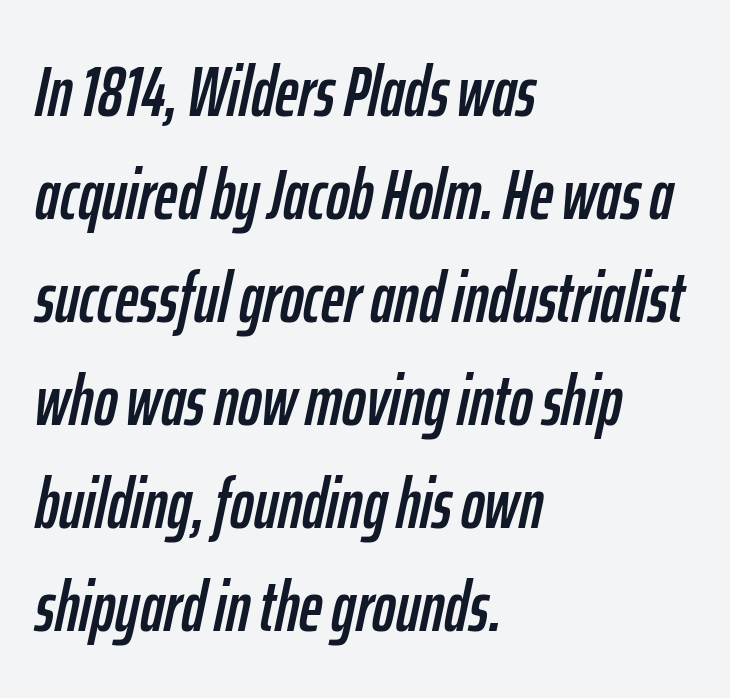
The image shows 71 px condensed type, italic (leaning right); set left-aligned, normal line spacing (1.45x), normal letter spacing, not underlined; low stroke contrast and a medium x-height.
